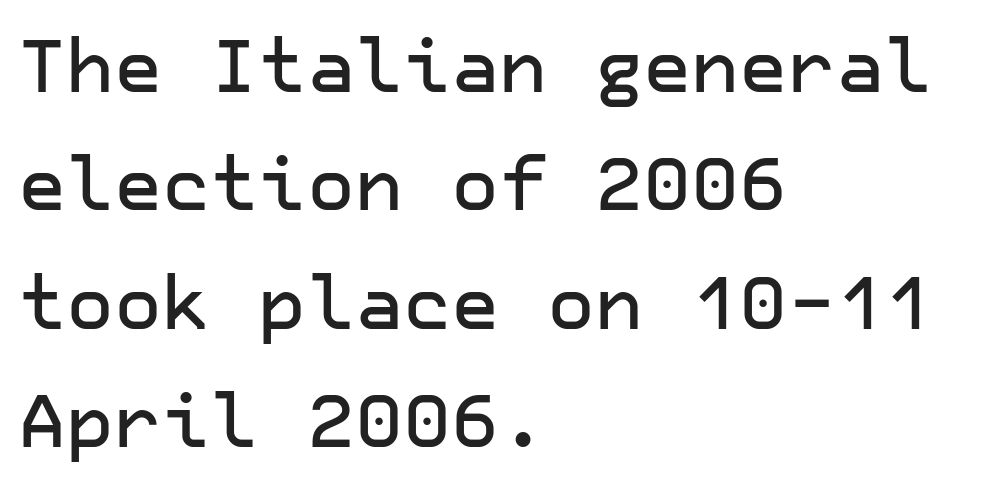
Q: Is the text italic (slanted)? A: No, it is upright.
Q: Is the typeface a serif or a sans-serif typeface? A: Sans-serif.
Q: Is the text underlined? A: No.
Q: How is the paragraph aligned? A: Left-aligned.
Q: Is the spacing between letters normal or unusually wide? A: Normal.
Q: Is the spacing between lines tight, normal or loose? A: Normal.
Q: Width (condensed, normal, or wide)? A: Normal.
Q: Stroke contrast? A: Low.
Q: x-height? A: Medium.
